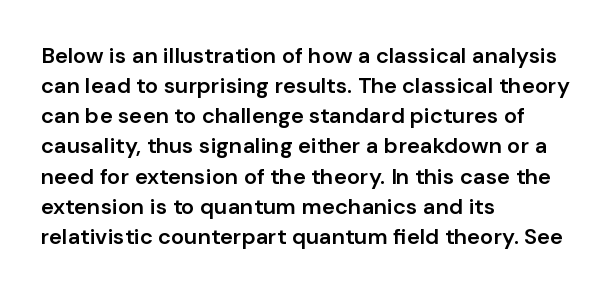
The image shows 22 px text type, upright; set left-aligned, normal line spacing (1.37x), normal letter spacing, not underlined.
